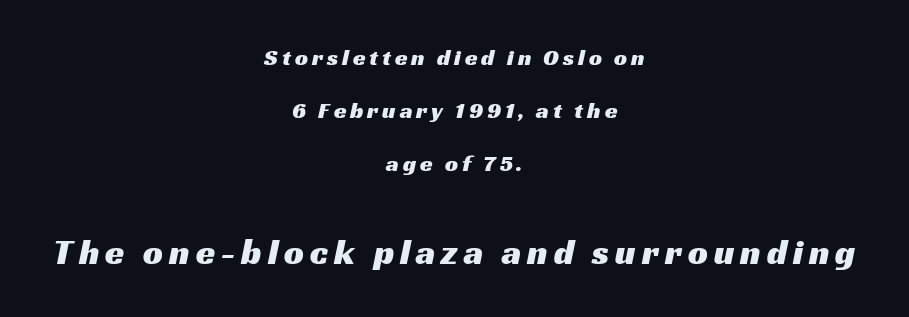
Q: Is the typeface a serif or a sans-serif typeface? A: Sans-serif.
Q: Is the text underlined? A: No.
Q: How is the paragraph aligned? A: Centered.
Q: Is the spacing between lines tight, normal or loose? A: Loose.
Q: Which block of text is set in a larger size, the first (top) or the second (bottom)? A: The second (bottom) one.
Q: Width (condensed, normal, or wide)? A: Wide.
Q: Stroke contrast? A: Medium.
Q: x-height? A: Medium.
Q: Monospaced? A: No.
